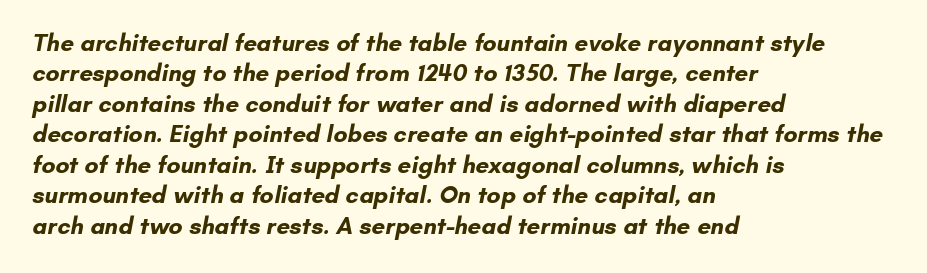
Q: Is the text bold? A: Yes.
Q: Is the text underlined? A: No.
Q: How is the paragraph aligned? A: Left-aligned.
Q: Is the spacing between letters normal or unusually wide? A: Normal.
Q: Is the spacing between lines tight, normal or loose? A: Normal.
